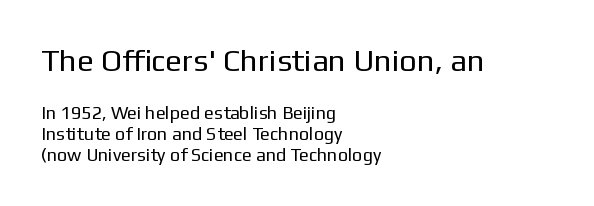
The face used here appears at its bigger size in the upper chunk. Casual observation: everything's shoved over to the left. Examine the stroke ends and you'll find no serifs. Quick note: underline off. Posture: straight, roman, zero tilt.
